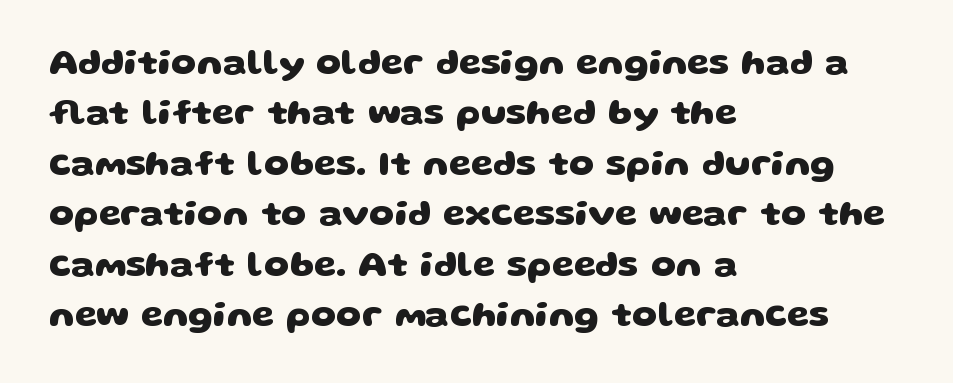
The image shows 36 px heavy, wide sans-serif type; set left-aligned, normal line spacing (1.4x), normal letter spacing, not underlined; low stroke contrast and a large x-height.
